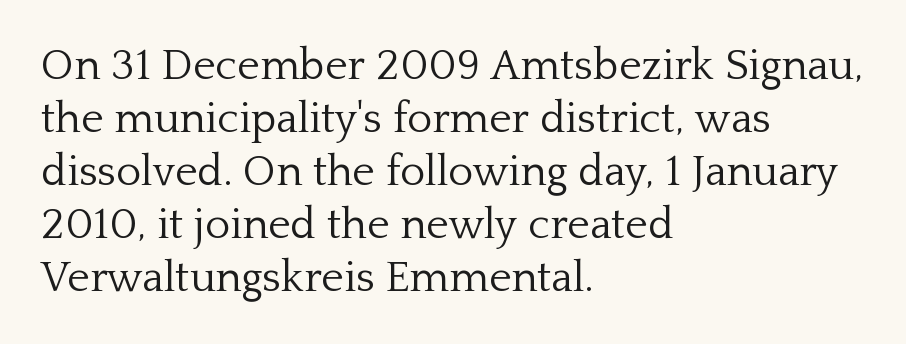
{"serif": "yes", "italic": "no", "bold": "no", "weight": "light", "width": "normal", "stroke_contrast": "low", "x_height": "medium", "monospaced": "no", "underline": "no", "align": "left", "line_spacing_ratio": 1.23, "letter_spacing": "normal", "letter_spacing_em": 0.0, "glyph_px": 43}
